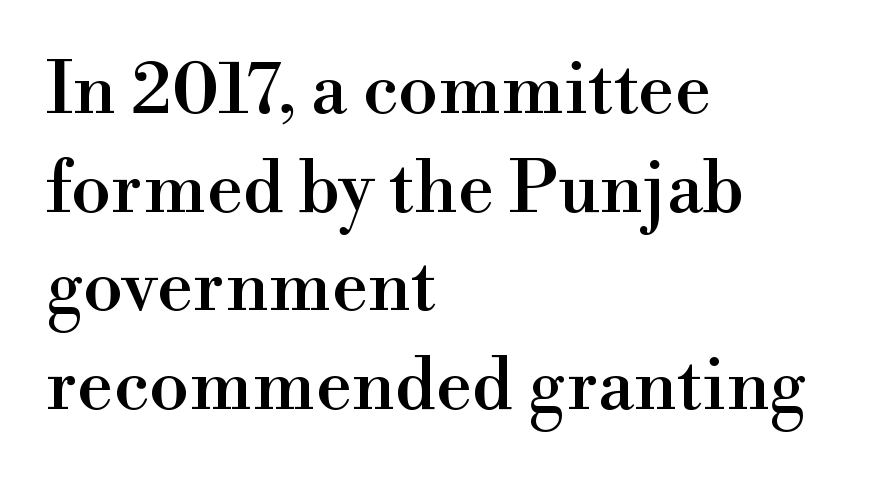
The zone under the glyphs is completely vacant. This sample uses an upright cut, with every glyph sitting square on the baseline. Each letter's strokes conclude with small projecting serifs. The passage shown has conventional tracking throughout. Character widths vary here, with narrow letters taking less room than wide ones. The rag falls on the right side of this text block.
